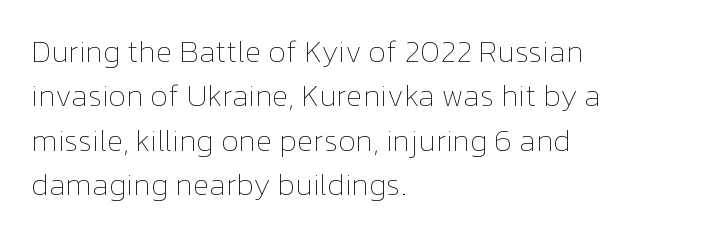
{"italic": "no", "bold": "no", "weight": "thin", "width": "normal", "stroke_contrast": "low", "x_height": "medium", "monospaced": "no", "underline": "no", "align": "left", "line_spacing": "normal", "line_spacing_ratio": 1.43, "letter_spacing": "normal", "letter_spacing_em": 0.0, "glyph_px": 31}
